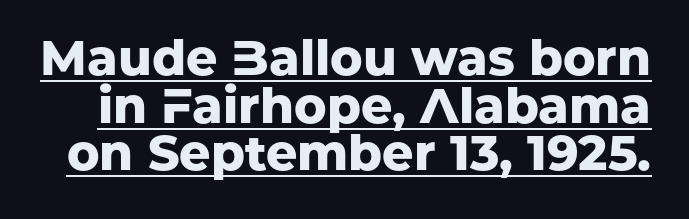
{"serif": "no", "italic": "no", "bold": "yes", "weight": "heavy", "width": "normal", "stroke_contrast": "low", "x_height": "medium", "monospaced": "no", "underline": "yes", "line_spacing": "tight", "line_spacing_ratio": 0.97, "letter_spacing": "normal", "letter_spacing_em": 0.0, "glyph_px": 49}
